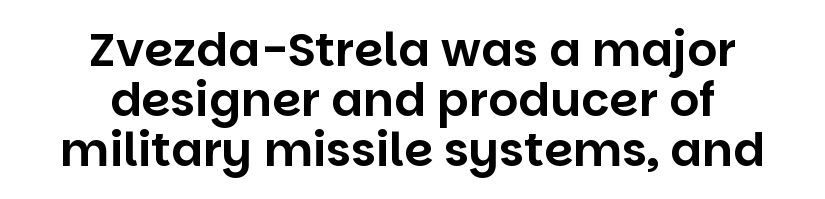
Looks like regular typesetting: each glyph gets only the width it needs. A student would call this center alignment; a typographer would say set centered. Quick note: not italic, upright. The font family rendered here belongs to the sans-serif group. Each new line begins almost immediately beneath the previous one.
